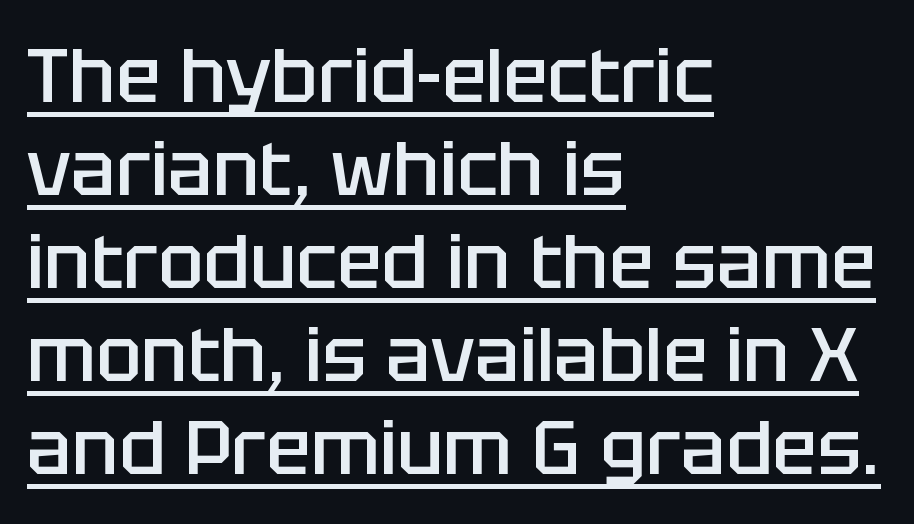
The image shows 75 px semibold sans-serif type, upright; set left-aligned, line spacing 1.24x, normal letter spacing, underlined; low stroke contrast and a large x-height.
